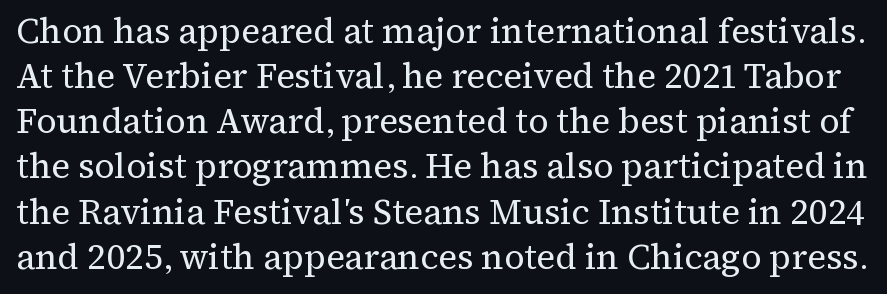
When letters stand straight like this, we call the style roman or upright. Stems and bowls with no extra thickness — not bold. Descender tails drop into unmarked territory. The type family on display is of the serif kind.
